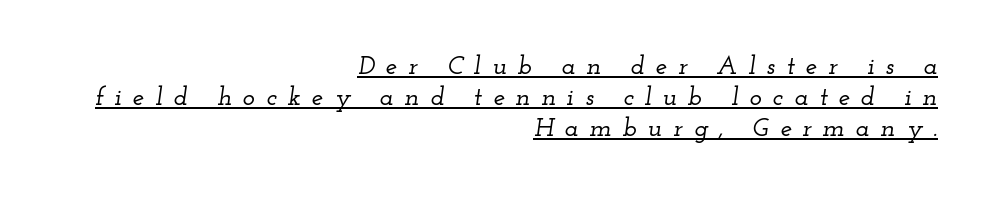
{"italic": "yes", "lean": "right", "slant_degrees": 12, "underline": "yes", "align": "right", "line_spacing_ratio": 1.2, "letter_spacing": "wide", "letter_spacing_em": 0.42, "glyph_px": 26}
